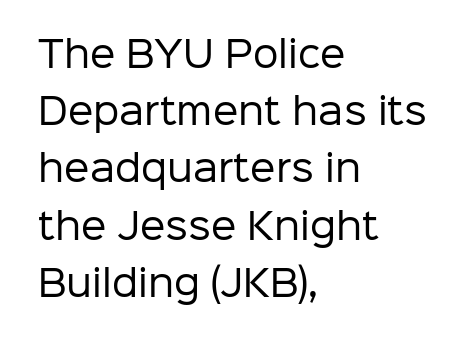
Q: Is the text bold? A: No.
Q: Is the text italic (slanted)? A: No, it is upright.
Q: Is the typeface a serif or a sans-serif typeface? A: Sans-serif.
Q: Is the text underlined? A: No.
Q: How is the paragraph aligned? A: Left-aligned.
Q: Is the spacing between letters normal or unusually wide? A: Normal.
Q: Is the spacing between lines tight, normal or loose? A: Normal.
Q: Width (condensed, normal, or wide)? A: Normal.
Q: Stroke contrast? A: Low.
Q: x-height? A: Medium.
Q: Monospaced? A: No.
